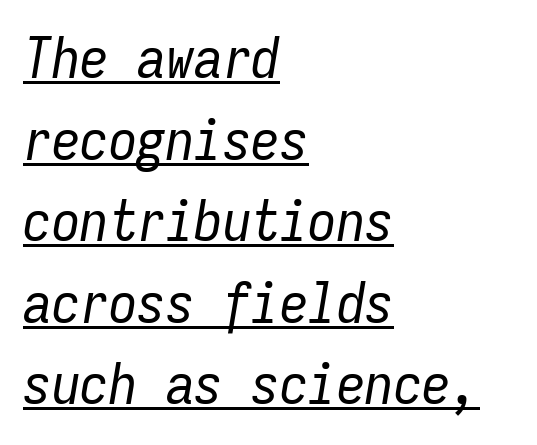
Q: Is the text bold? A: No.
Q: Is the text italic (slanted)? A: Yes, it leans right by about 9 degrees.
Q: Is the text underlined? A: Yes.
Q: How is the paragraph aligned? A: Left-aligned.
Q: Is the spacing between letters normal or unusually wide? A: Normal.
Q: Is the spacing between lines tight, normal or loose? A: Normal.
Q: Width (condensed, normal, or wide)? A: Condensed.
Q: Stroke contrast? A: Low.
Q: x-height? A: Medium.
Q: Monospaced? A: Yes.
